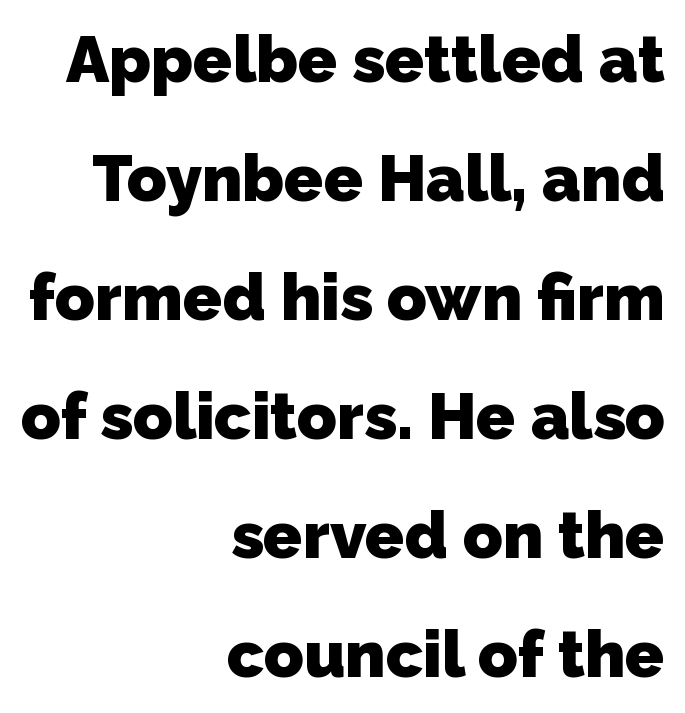
If you drew a ruler down the right edge, every line would touch it. A typesetter would call this zero additional tracking. Weight check: bold — yes, fully. The gap between lines stays unmarked. Look at the bottom of the vertical strokes: they stop flat, with no serifs.
